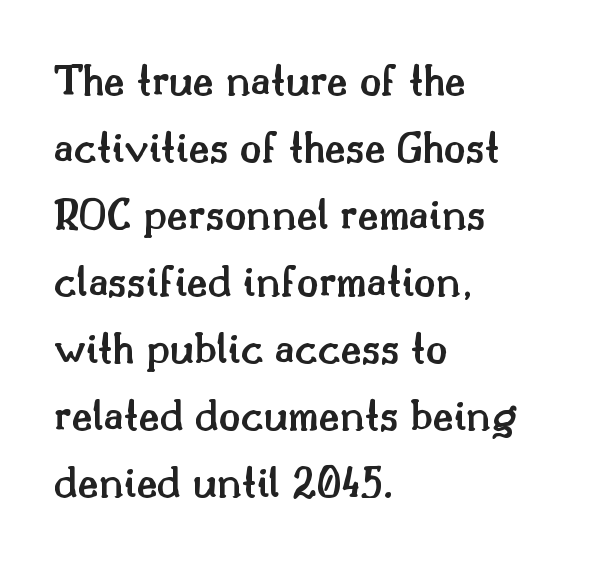
{"serif": "yes", "italic": "no", "bold": "semi", "weight": "semibold", "width": "normal", "stroke_contrast": "medium", "x_height": "small", "monospaced": "no", "underline": "no", "align": "left", "line_spacing": "normal", "line_spacing_ratio": 1.49, "letter_spacing": "normal", "letter_spacing_em": 0.0, "glyph_px": 45}
